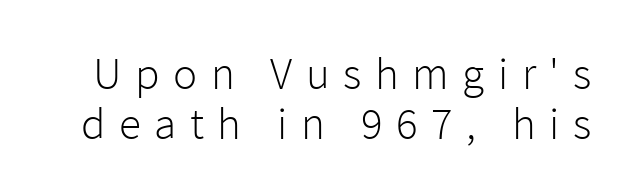
Q: Is the text bold? A: No.
Q: Is the text italic (slanted)? A: No, it is upright.
Q: Is the typeface a serif or a sans-serif typeface? A: Sans-serif.
Q: Is the text underlined? A: No.
Q: Is the spacing between letters normal or unusually wide? A: Unusually wide.
Q: Is the spacing between lines tight, normal or loose? A: Tight.
Q: Width (condensed, normal, or wide)? A: Normal.
Q: Stroke contrast? A: Low.
Q: x-height? A: Medium.
Q: Monospaced? A: No.
